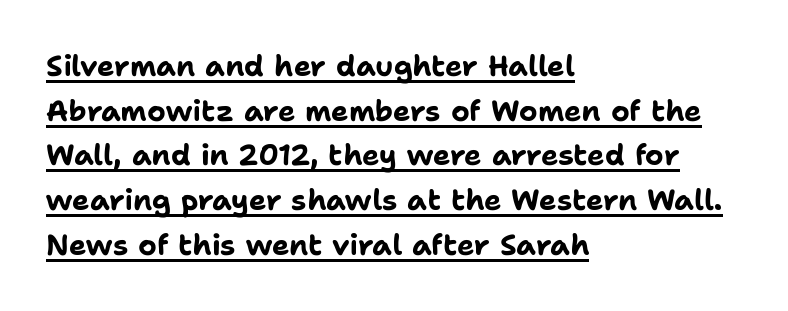
Q: Is the text bold? A: Yes.
Q: Is the text italic (slanted)? A: No, it is upright.
Q: Is the typeface a serif or a sans-serif typeface? A: Sans-serif.
Q: Is the text underlined? A: Yes.
Q: How is the paragraph aligned? A: Left-aligned.
Q: Is the spacing between letters normal or unusually wide? A: Normal.
Q: Is the spacing between lines tight, normal or loose? A: Normal.
Q: Width (condensed, normal, or wide)? A: Normal.
Q: Stroke contrast? A: Low.
Q: x-height? A: Medium.
Q: Monospaced? A: No.
